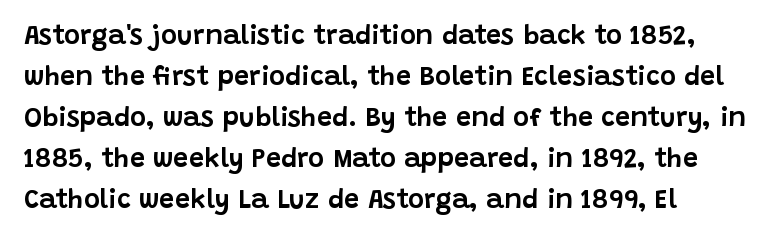
The image shows 27 px text type, upright; set left-aligned, normal line spacing (1.52x), normal letter spacing, not underlined.
